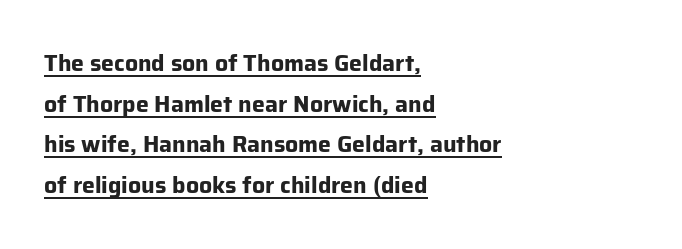
The image shows 23 px bold type, upright; set left-aligned, line spacing 1.77x, normal letter spacing, underlined.
